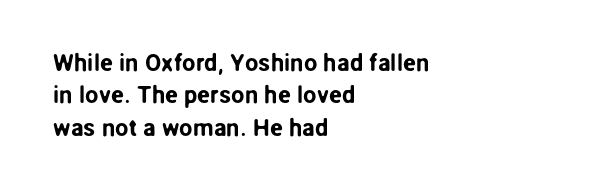
Q: Is the text italic (slanted)? A: No, it is upright.
Q: Is the text underlined? A: No.
Q: How is the paragraph aligned? A: Left-aligned.
Q: Is the spacing between letters normal or unusually wide? A: Normal.
Q: Is the spacing between lines tight, normal or loose? A: Normal.
